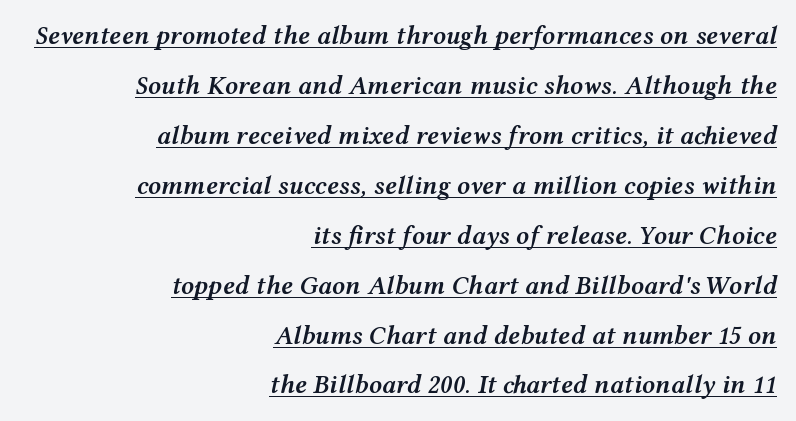
{"italic": "yes", "lean": "right", "slant_degrees": 12, "bold": "semi", "underline": "yes", "align": "right", "line_spacing": "loose", "line_spacing_ratio": 1.92, "letter_spacing": "normal", "letter_spacing_em": 0.0, "glyph_px": 26}
